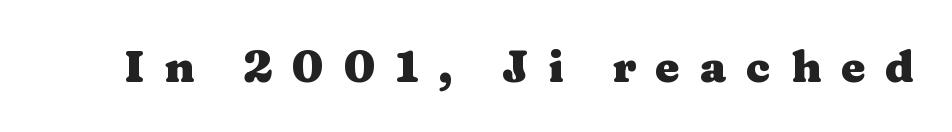
{"serif": "yes", "italic": "no", "bold": "yes", "weight": "heavy", "width": "wide", "stroke_contrast": "medium", "x_height": "medium", "monospaced": "no", "underline": "no", "letter_spacing": "wide", "letter_spacing_em": 0.45, "glyph_px": 44}
